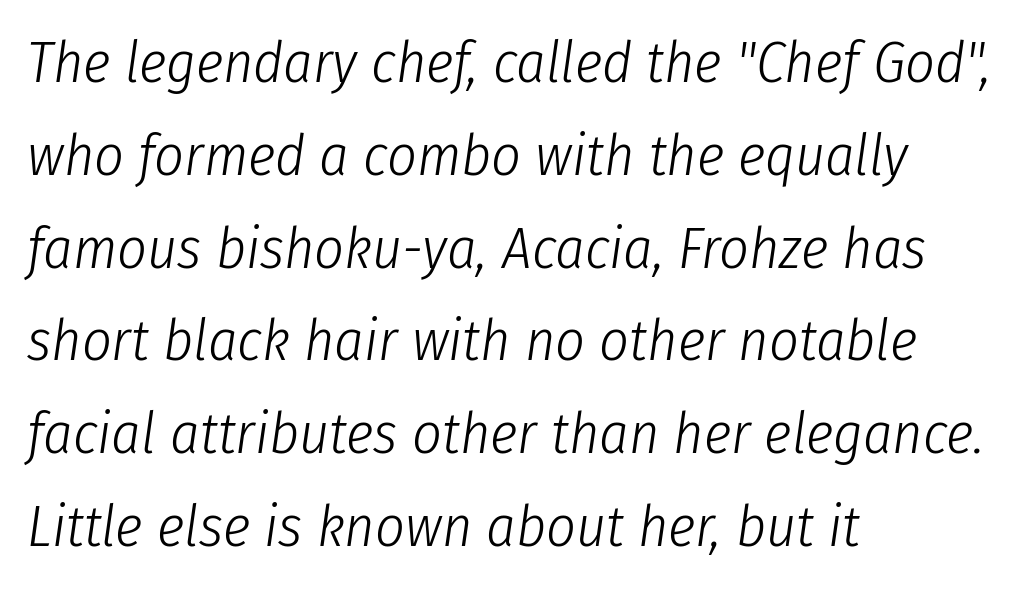
The gap between lines stays unmarked. There's an unmistakable incline to the writing here. The characters are drawn with everyday or finer stroke widths. Reading down the block, your eye returns to a fixed left position each line.
